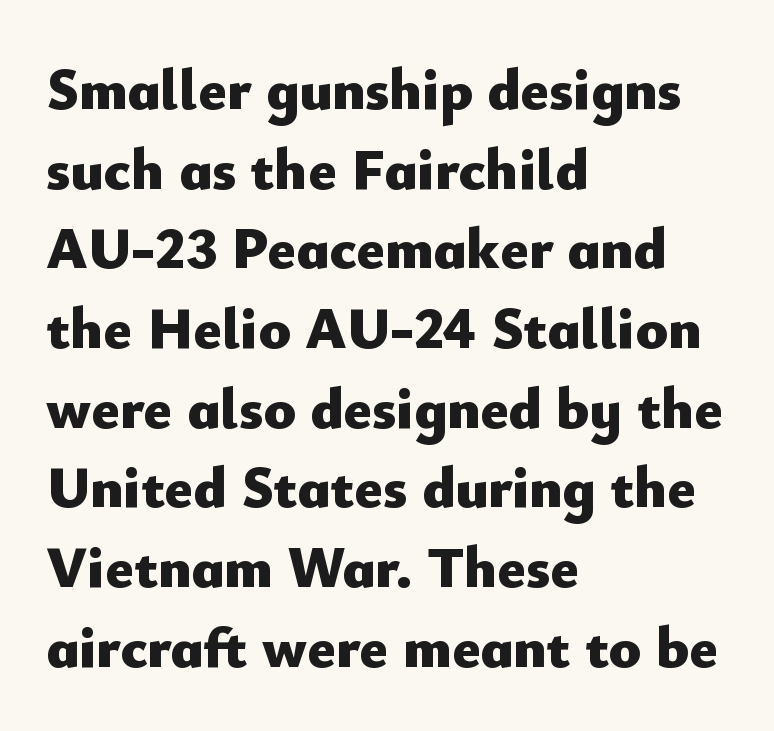
The image shows 59 px heavy sans-serif type, upright; set left-aligned, normal line spacing (1.35x), normal letter spacing, not underlined; low stroke contrast and a small x-height.
